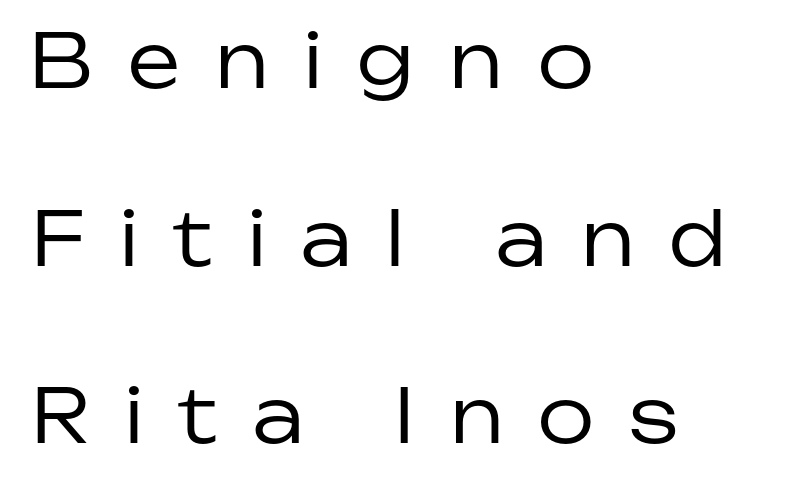
The image shows 74 px regular-weight sans-serif type, upright; set left-aligned, loose line spacing (2.4x), unusually wide letter spacing (+0.48 em), not underlined; low stroke contrast and a medium x-height.
